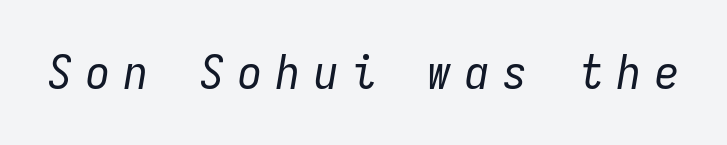
Q: Is the text bold? A: No.
Q: Is the text italic (slanted)? A: Yes, it leans right by about 9 degrees.
Q: Is the text underlined? A: No.
Q: Is the spacing between letters normal or unusually wide? A: Unusually wide.
Q: Width (condensed, normal, or wide)? A: Condensed.
Q: Stroke contrast? A: Low.
Q: x-height? A: Medium.
Q: Monospaced? A: Yes.
